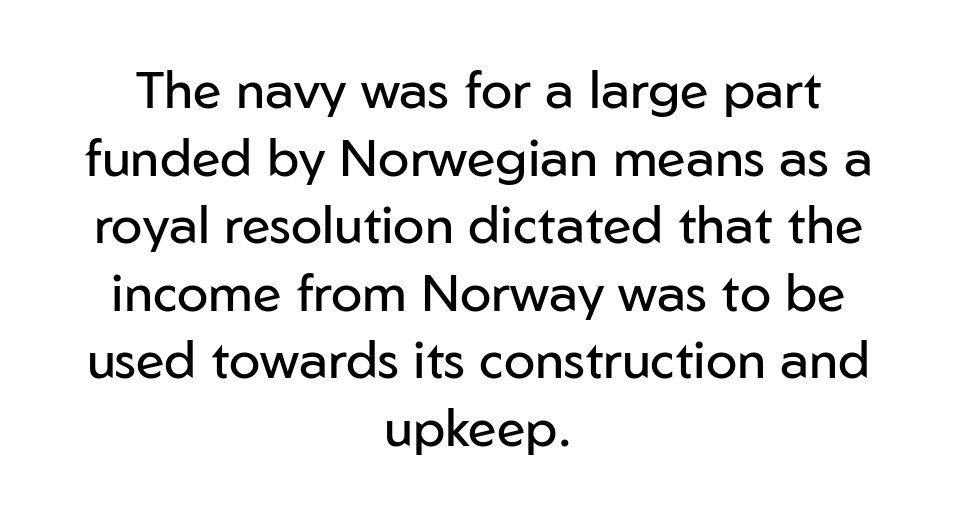
The rendering positions every line midway between the sides. Has an underline been added? It has not. The letters advance in unequal steps, a hallmark of proportional type. Check where the strokes stop: nothing finishes them off — pure sans. Vertically, the passage feels balanced, rows spaced as you'd expect. Words appear dense and cohesive because spacing is normal.
